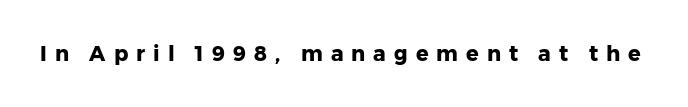
{"italic": "no", "bold": "yes", "underline": "no", "letter_spacing": "wide", "letter_spacing_em": 0.38, "glyph_px": 21}
